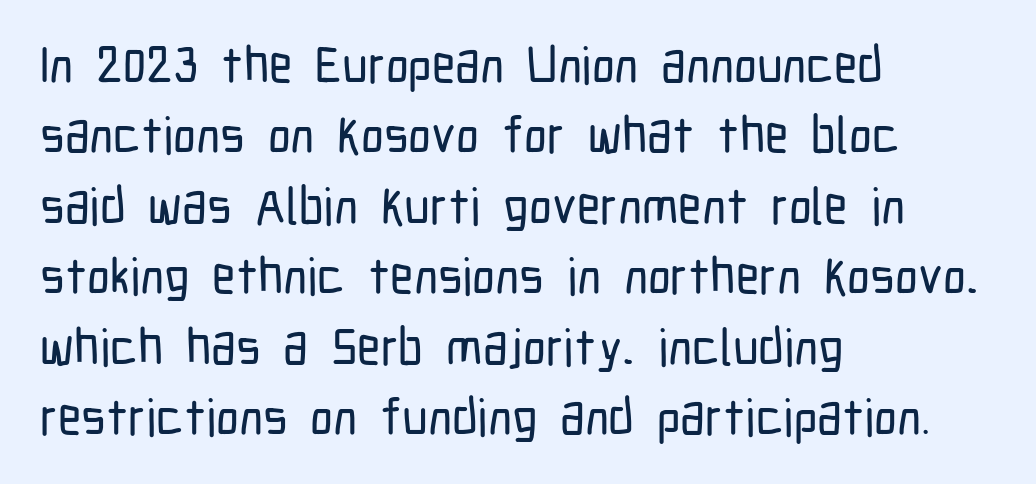
{"serif": "no", "italic": "no", "width": "condensed", "stroke_contrast": "low", "x_height": "medium", "monospaced": "no", "underline": "no", "align": "left", "line_spacing": "normal", "line_spacing_ratio": 1.38, "letter_spacing": "normal", "letter_spacing_em": 0.0, "glyph_px": 51}
